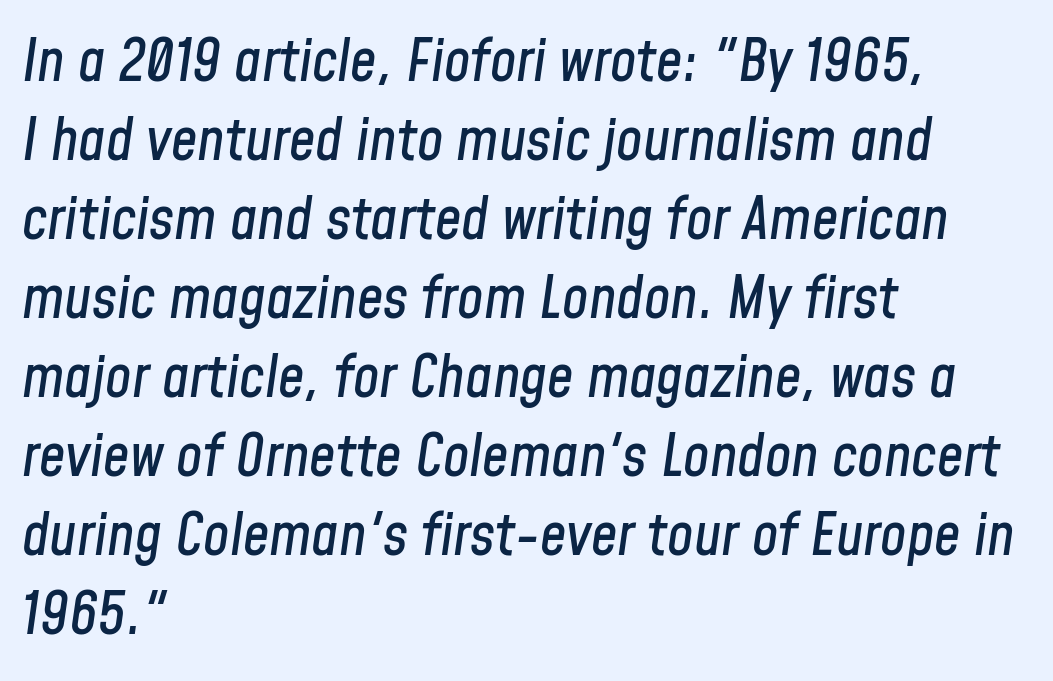
Does extra space separate the letters? No, they use regular spacing. A classic flush-left, rag-right setting is used for this passage. Notice how descenders clear the ascenders below comfortably — that's standard leading. Each letter keeps its own natural width here, so spacing adapts to shape. Compared with ordinary roman type, these characters are visibly tilted.
